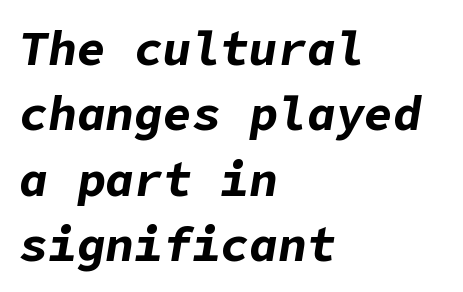
{"italic": "yes", "lean": "right", "slant_degrees": 9, "bold": "yes", "weight": "bold", "width": "normal", "stroke_contrast": "low", "x_height": "medium", "underline": "no", "align": "left", "line_spacing": "normal", "line_spacing_ratio": 1.36, "letter_spacing": "normal", "letter_spacing_em": 0.0, "glyph_px": 48}
